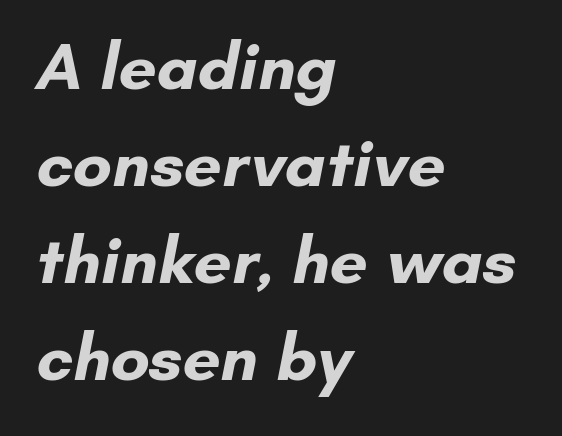
{"serif": "no", "bold": "yes", "weight": "bold", "width": "normal", "stroke_contrast": "low", "x_height": "small", "monospaced": "no", "underline": "no", "align": "left", "line_spacing": "normal", "line_spacing_ratio": 1.45, "letter_spacing": "normal", "letter_spacing_em": 0.0, "glyph_px": 67}
